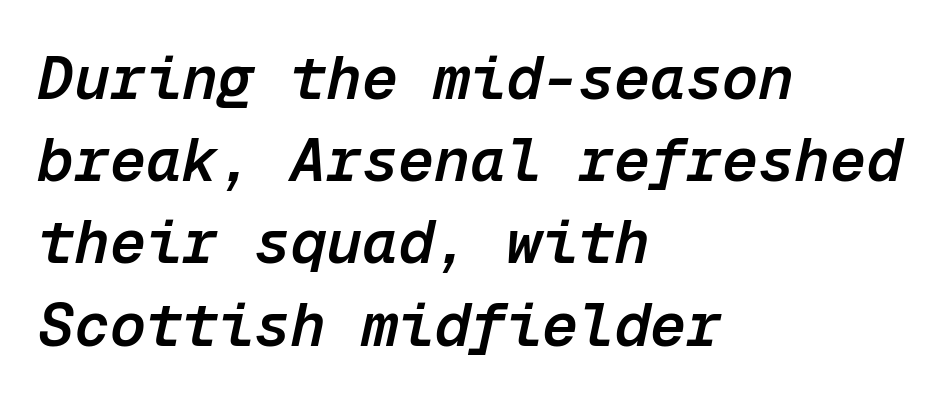
Q: Is the text bold? A: Semi-bold.
Q: Is the text italic (slanted)? A: Yes, it leans right by about 12 degrees.
Q: Is the text underlined? A: No.
Q: How is the paragraph aligned? A: Left-aligned.
Q: Is the spacing between letters normal or unusually wide? A: Normal.
Q: Is the spacing between lines tight, normal or loose? A: Normal.
Q: Width (condensed, normal, or wide)? A: Normal.
Q: Stroke contrast? A: Low.
Q: x-height? A: Medium.
Q: Monospaced? A: Yes.
